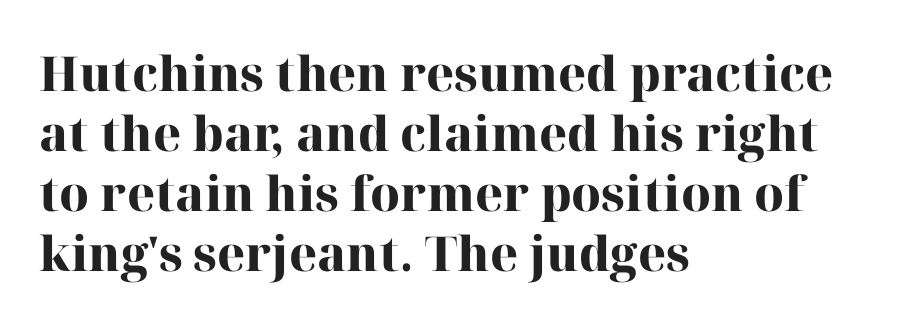
Is there much room between lines? A standard amount, neither cramped nor airy. Clear beneath every line of the passage. This sample uses an upright cut, with every glyph sitting square on the baseline. The letterforms sit shoulder to shoulder at normal distance.
